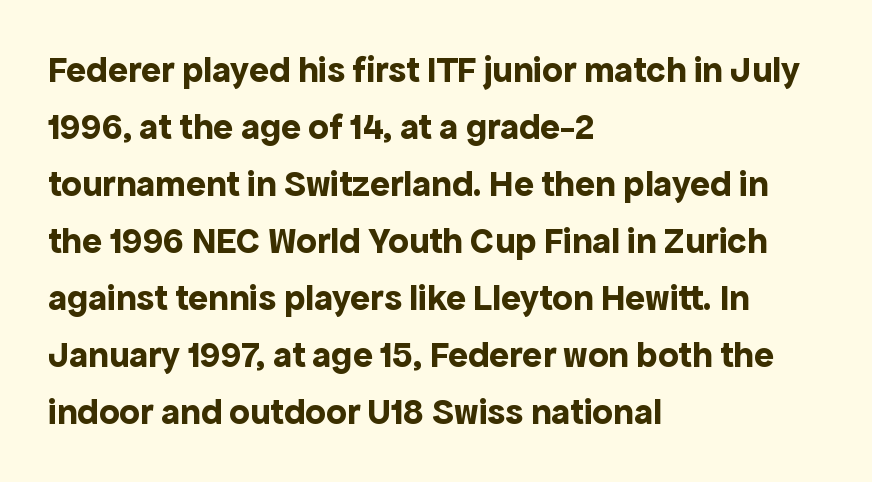
The image shows 37 px bold sans-serif type, upright; set left-aligned, normal line spacing (1.54x), normal letter spacing, not underlined; a medium x-height.
